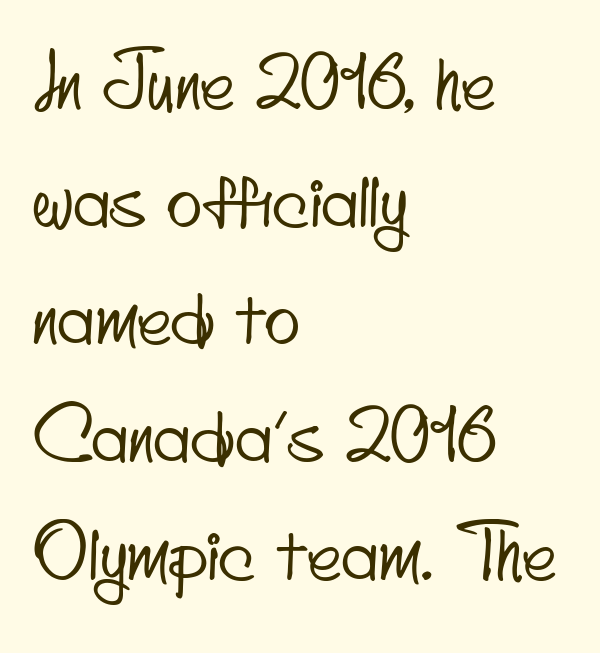
The image shows 74 px condensed sans-serif type; set left-aligned, normal line spacing (1.59x), normal letter spacing, not underlined; low stroke contrast and a small x-height.
